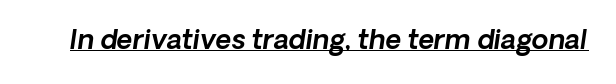
A typesetter would mark this as italic. Somebody hit Ctrl+U on this one — the words are underlined. Nothing unusual about the tracking: characters are spaced as the font intends.
